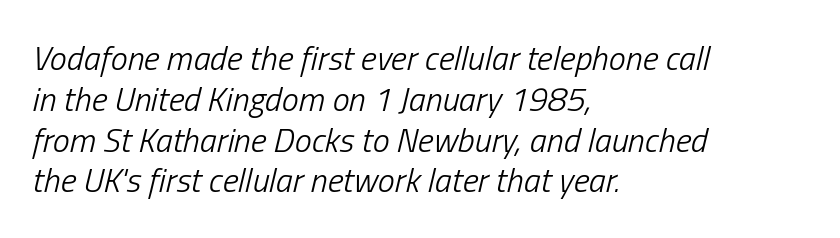
The foot of each line stays bare and open. You could not count columns in this text — the font is proportionally spaced. Spacing between characters is what you'd get straight out of the box. A classic flush-left, rag-right setting is used for this passage. A quiet, ordinary-to-light weight characterises the typeface.
